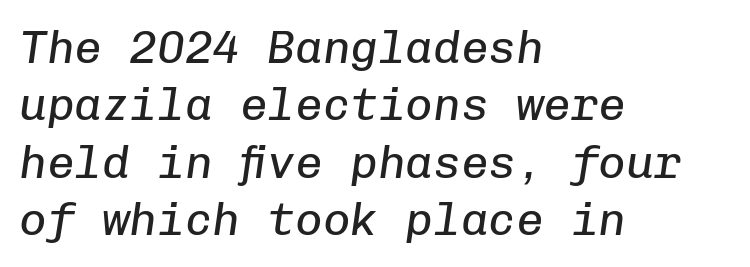
{"italic": "yes", "lean": "right", "slant_degrees": 8, "bold": "no", "weight": "regular", "width": "normal", "stroke_contrast": "low", "x_height": "medium", "monospaced": "yes", "underline": "no", "align": "left", "line_spacing": "normal", "line_spacing_ratio": 1.25, "letter_spacing": "normal", "letter_spacing_em": 0.0, "glyph_px": 46}
